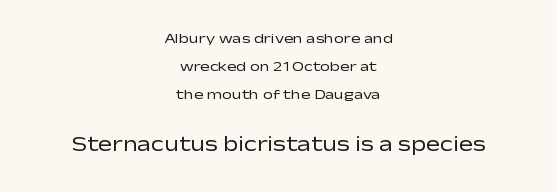
The image shows 21 px text type, upright; set centered, loose line spacing (2.0x), normal letter spacing, not underlined; the second (bottom) block is 1.5x larger.
